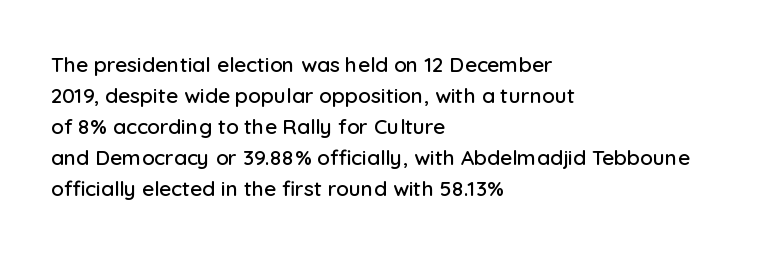
Q: Is the text italic (slanted)? A: No, it is upright.
Q: Is the text underlined? A: No.
Q: How is the paragraph aligned? A: Left-aligned.
Q: Is the spacing between letters normal or unusually wide? A: Normal.
Q: Is the spacing between lines tight, normal or loose? A: Normal.
